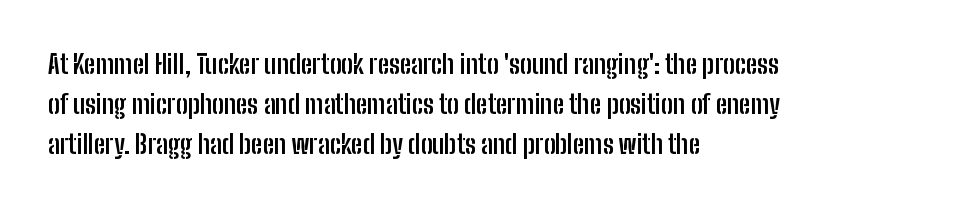
The image shows 26 px bold type, upright; set left-aligned, normal line spacing (1.54x), normal letter spacing, not underlined.
